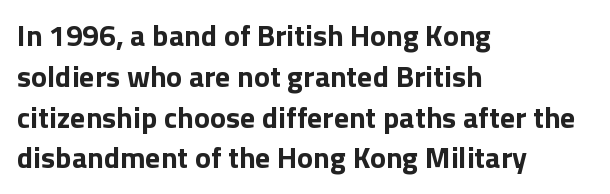
{"serif": "no", "italic": "no", "bold": "yes", "weight": "bold", "width": "normal", "stroke_contrast": "low", "x_height": "medium", "monospaced": "no", "underline": "no", "align": "left", "line_spacing": "normal", "line_spacing_ratio": 1.36, "letter_spacing": "normal", "letter_spacing_em": 0.0, "glyph_px": 30}
